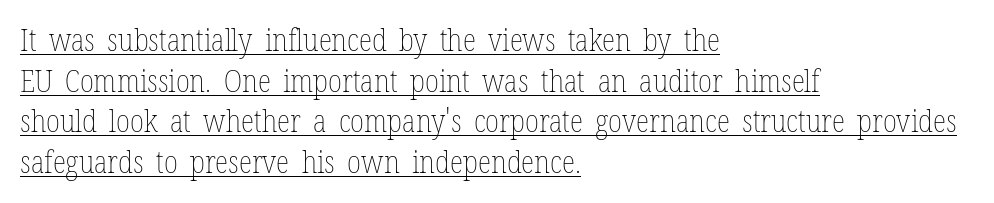
Italic? Not at all — the glyphs are vertical. The letterforms sit at book weight or below. Each new line begins a customary step beneath the previous one. No extra tracking has been applied to these lines. Casual observation: everything's shoved over to the left.
